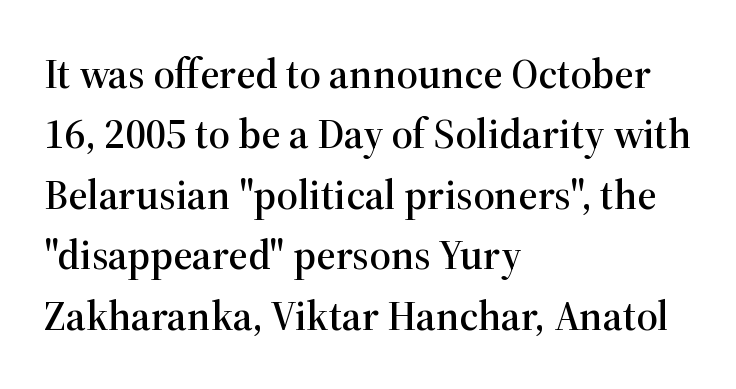
Q: Is the text italic (slanted)? A: No, it is upright.
Q: Is the typeface a serif or a sans-serif typeface? A: Serif.
Q: Is the text underlined? A: No.
Q: How is the paragraph aligned? A: Left-aligned.
Q: Is the spacing between letters normal or unusually wide? A: Normal.
Q: Is the spacing between lines tight, normal or loose? A: Normal.
Q: Width (condensed, normal, or wide)? A: Normal.
Q: Stroke contrast? A: High.
Q: x-height? A: Medium.
Q: Monospaced? A: No.
